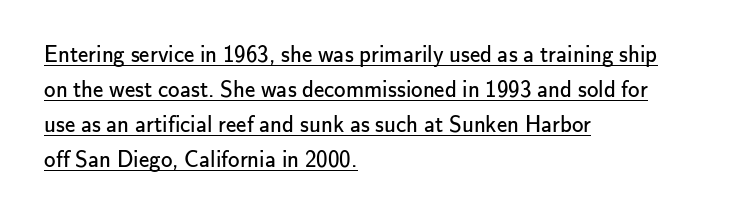
The lines sit at an ordinary, default distance from one another. Nothing heavy about these letters — not bold at all. Notice how the passage keeps a crisp vertical edge on the left only. Is there any slant? The stems are plumb.
